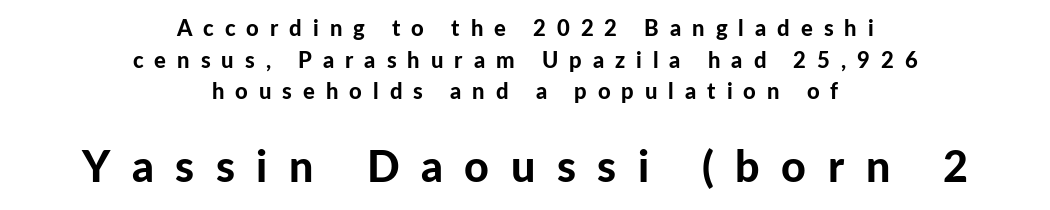
{"serif": "no", "italic": "no", "bold": "yes", "weight": "bold", "width": "normal", "stroke_contrast": "low", "x_height": "medium", "monospaced": "no", "underline": "no", "align": "center", "line_spacing": "normal", "line_spacing_ratio": 1.44, "letter_spacing": "wide", "letter_spacing_em": 0.5, "larger_block": "second", "size_ratio": 1.95, "glyph_px": 43}
